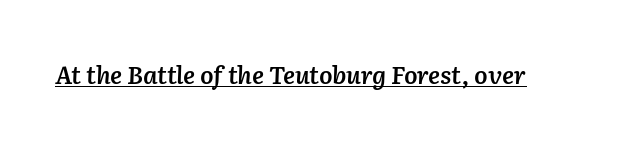
The line texture is even and compact thanks to regular tracking. Stems and bowls a touch heavier than normal — semibold. The font's italic variant was chosen for this text. Emphasis is given by a line drawn under the lettering.
